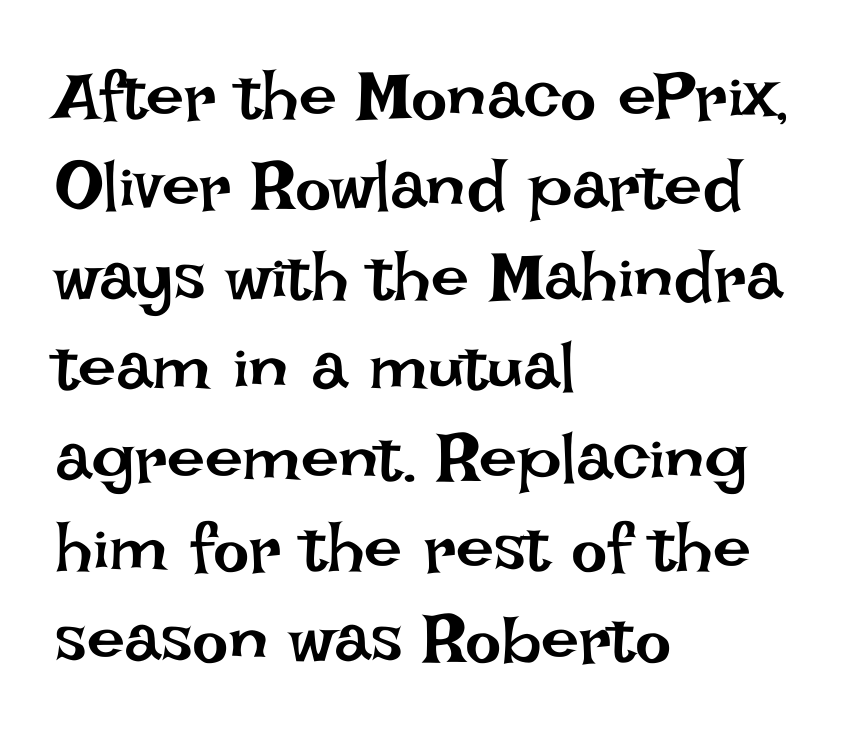
{"italic": "no", "bold": "no", "weight": "regular", "width": "normal", "stroke_contrast": "low", "x_height": "large", "monospaced": "no", "underline": "no", "align": "left", "line_spacing": "normal", "line_spacing_ratio": 1.33, "letter_spacing": "normal", "letter_spacing_em": 0.0, "glyph_px": 68}
